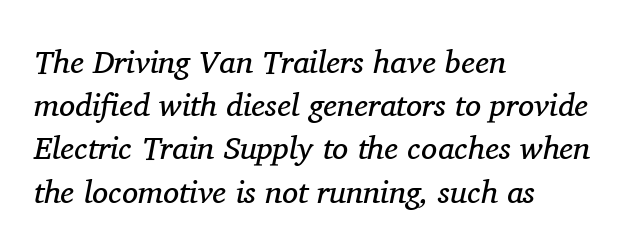
{"serif": "yes", "italic": "yes", "lean": "right", "slant_degrees": 11, "bold": "no", "weight": "regular", "width": "normal", "stroke_contrast": "medium", "x_height": "medium", "monospaced": "no", "underline": "no", "align": "left", "line_spacing": "normal", "line_spacing_ratio": 1.35, "letter_spacing": "normal", "letter_spacing_em": 0.0, "glyph_px": 32}
